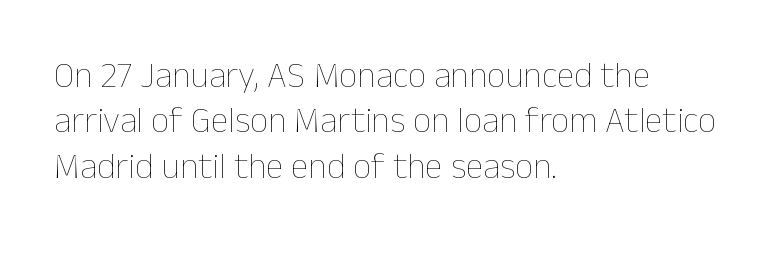
{"italic": "no", "bold": "no", "weight": "thin", "width": "normal", "stroke_contrast": "low", "x_height": "medium", "monospaced": "no", "underline": "no", "align": "left", "line_spacing": "normal", "line_spacing_ratio": 1.26, "letter_spacing": "normal", "letter_spacing_em": 0.0, "glyph_px": 36}
